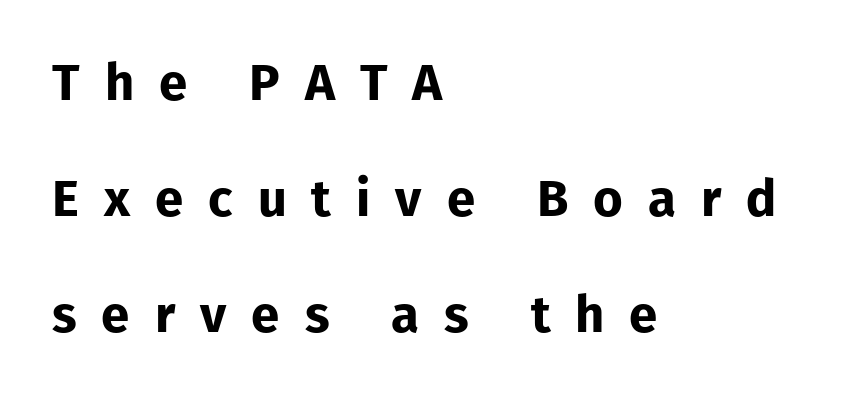
{"serif": "no", "italic": "no", "bold": "yes", "weight": "bold", "width": "normal", "stroke_contrast": "low", "x_height": "medium", "monospaced": "no", "underline": "no", "align": "left", "line_spacing": "loose", "line_spacing_ratio": 2.27, "letter_spacing": "wide", "letter_spacing_em": 0.49, "glyph_px": 51}
